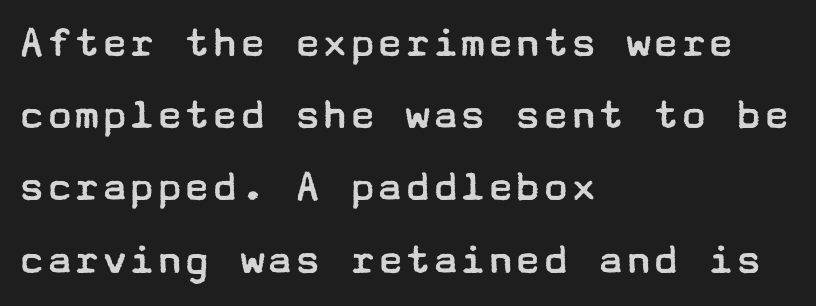
Q: Is the text bold? A: No.
Q: Is the text italic (slanted)? A: No, it is upright.
Q: Is the typeface a serif or a sans-serif typeface? A: Sans-serif.
Q: Is the text underlined? A: No.
Q: How is the paragraph aligned? A: Left-aligned.
Q: Is the spacing between letters normal or unusually wide? A: Normal.
Q: Is the spacing between lines tight, normal or loose? A: Normal.
Q: Width (condensed, normal, or wide)? A: Wide.
Q: Stroke contrast? A: Low.
Q: x-height? A: Medium.
